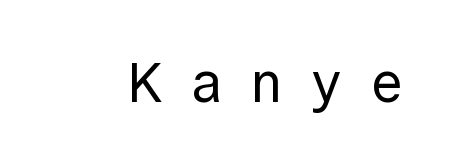
The font is comparable to plain body text, perhaps lighter. Every character here occupies the same horizontal width, giving the sample a typewriter-like rhythm. Caption: expanded tracking, letters set apart. This sample uses a sans-serif face.
